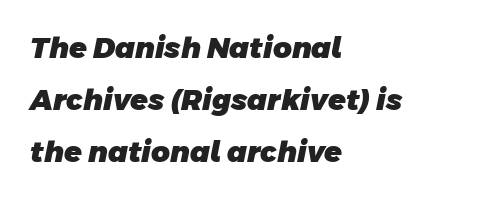
Q: Is the text bold? A: Yes.
Q: Is the typeface a serif or a sans-serif typeface? A: Sans-serif.
Q: Is the text underlined? A: No.
Q: How is the paragraph aligned? A: Left-aligned.
Q: Is the spacing between letters normal or unusually wide? A: Normal.
Q: Width (condensed, normal, or wide)? A: Normal.
Q: Stroke contrast? A: Low.
Q: x-height? A: Large.
Q: Monospaced? A: No.
